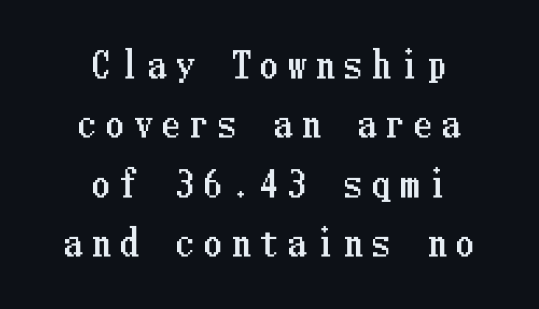
{"italic": "no", "width": "condensed", "stroke_contrast": "low", "x_height": "medium", "underline": "no", "align": "center", "line_spacing": "normal", "line_spacing_ratio": 1.7, "letter_spacing": "wide", "letter_spacing_em": 0.3, "glyph_px": 35}
